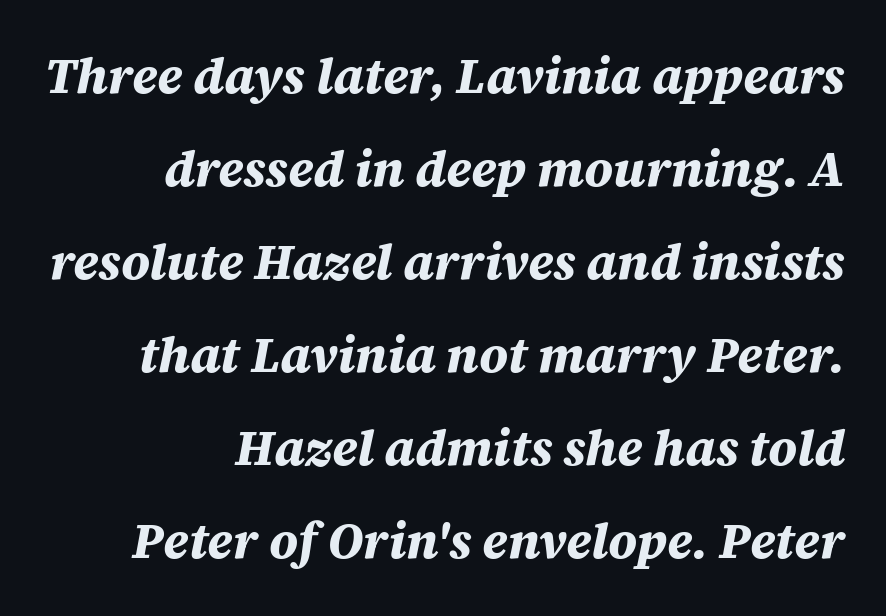
The image shows 50 px bold type, italic (leaning right); set right-aligned, line spacing 1.86x, normal letter spacing, not underlined; medium stroke contrast and a large x-height.
